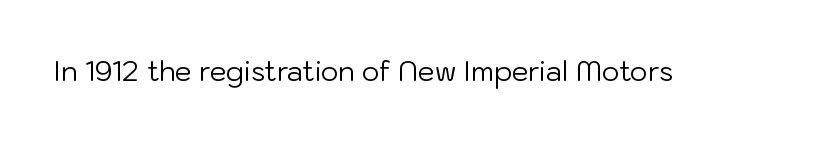
{"italic": "no", "bold": "no", "underline": "no", "letter_spacing": "normal", "letter_spacing_em": 0.0, "glyph_px": 27}
